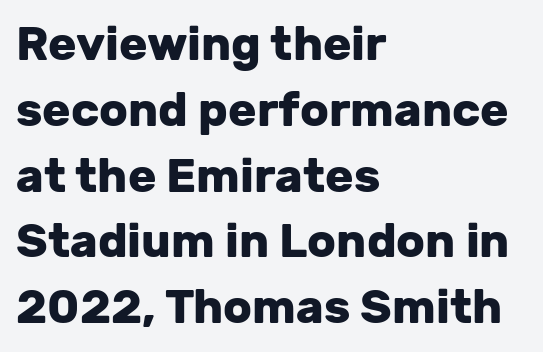
{"serif": "no", "italic": "no", "bold": "yes", "weight": "heavy", "width": "normal", "stroke_contrast": "low", "x_height": "medium", "monospaced": "no", "underline": "no", "align": "left", "line_spacing": "normal", "line_spacing_ratio": 1.4, "letter_spacing": "normal", "letter_spacing_em": 0.0, "glyph_px": 47}
